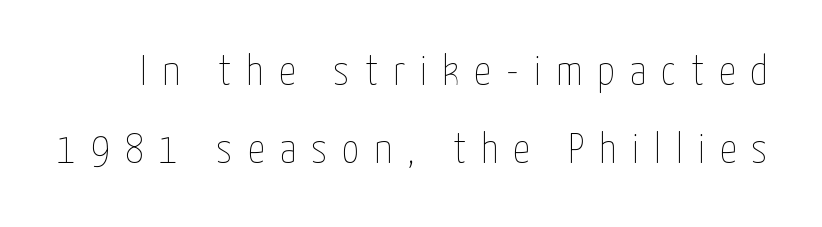
This sample has the flowing, uneven cadence of proportional lettering. Ink coverage per letter is moderate at most. Does extra space separate the letters? Yes, quite a lot of it. Upright lettering throughout. Check the space under the baseline: it is left empty.
